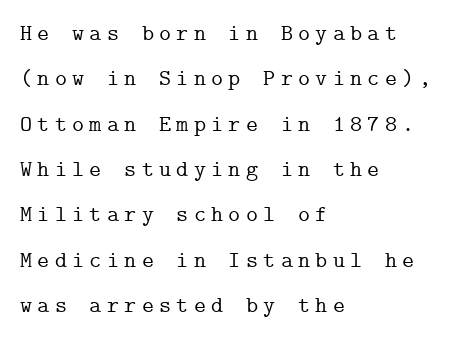
The vertical gap from one line to the next is large. The rendering anchors every line to the left-hand side. The letters are spread apart with noticeably loose tracking. The passage shown is not underscored anywhere. Designer's note — italics off, roman on.
